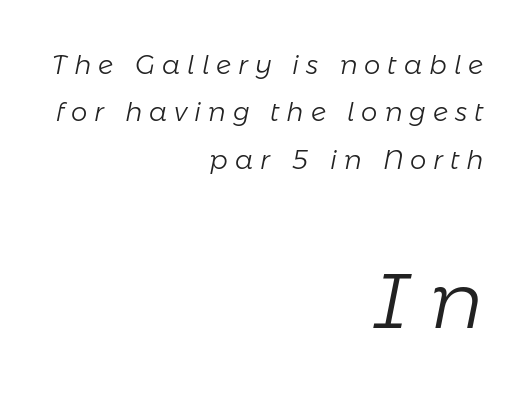
Q: Is the text bold? A: No.
Q: Is the text italic (slanted)? A: Yes, it leans right by about 11 degrees.
Q: Is the text underlined? A: No.
Q: How is the paragraph aligned? A: Right-aligned.
Q: Is the spacing between letters normal or unusually wide? A: Unusually wide.
Q: Which block of text is set in a larger size, the first (top) or the second (bottom)? A: The second (bottom) one.
Q: Width (condensed, normal, or wide)? A: Normal.
Q: Stroke contrast? A: Low.
Q: x-height? A: Medium.
Q: Monospaced? A: No.
